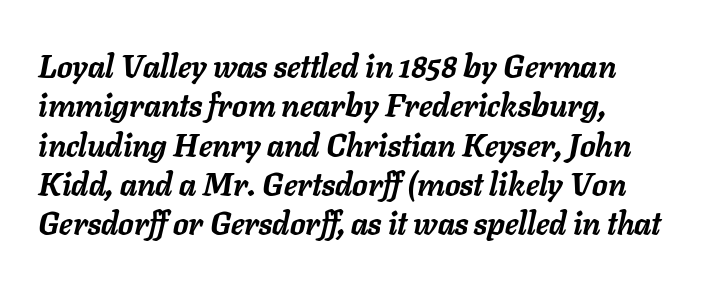
Q: Is the text bold? A: Yes.
Q: Is the text italic (slanted)? A: Yes, it leans right by about 11 degrees.
Q: Is the text underlined? A: No.
Q: Is the spacing between letters normal or unusually wide? A: Normal.
Q: Is the spacing between lines tight, normal or loose? A: Normal.
Q: Width (condensed, normal, or wide)? A: Normal.
Q: Stroke contrast? A: Low.
Q: x-height? A: Medium.
Q: Monospaced? A: No.
